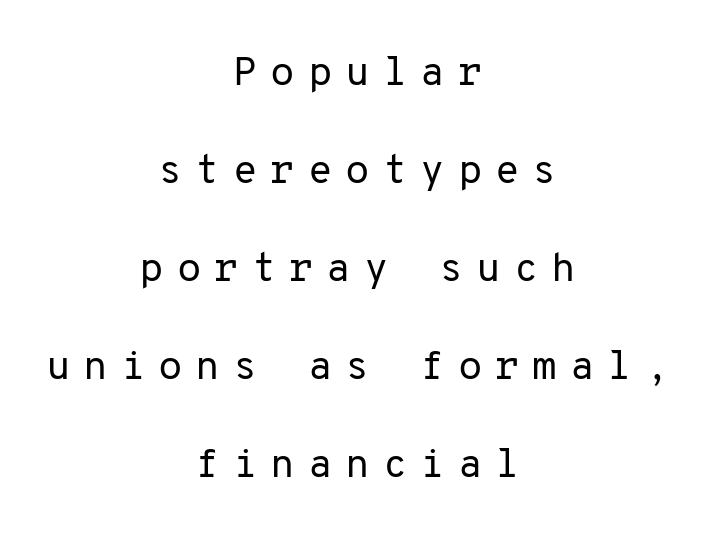
{"serif": "no", "italic": "no", "bold": "no", "weight": "regular", "width": "normal", "stroke_contrast": "low", "x_height": "medium", "monospaced": "yes", "underline": "no", "align": "center", "line_spacing": "loose", "line_spacing_ratio": 2.45, "letter_spacing": "wide", "letter_spacing_em": 0.32, "glyph_px": 40}
